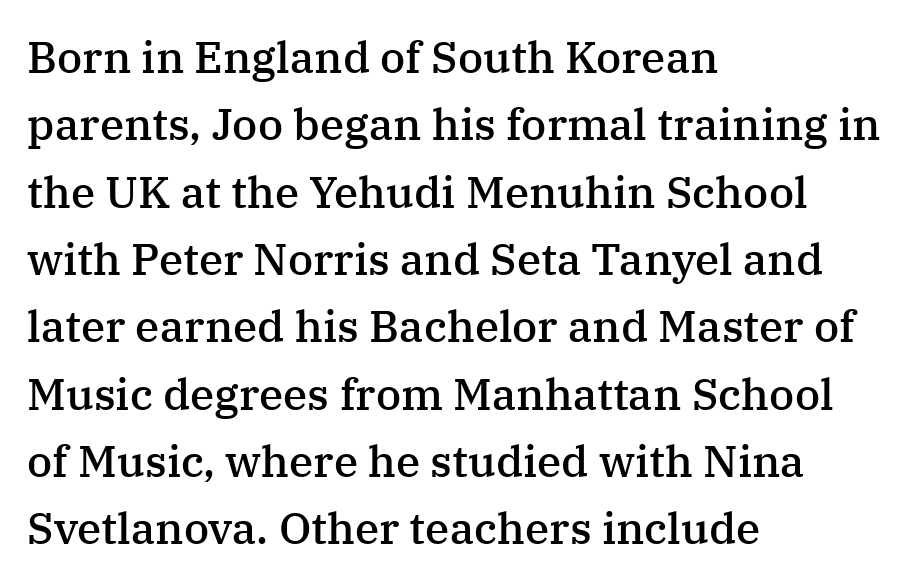
The image shows 44 px semibold serif type, upright; set left-aligned, normal line spacing (1.53x), normal letter spacing, not underlined; medium stroke contrast and a medium x-height.
